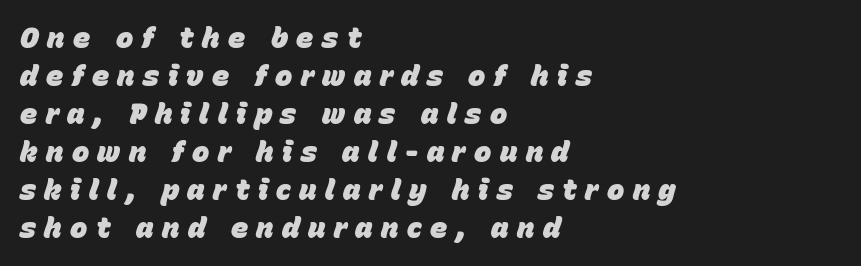
The image shows 29 px heavy type, italic (leaning right); set left-aligned, normal line spacing (1.31x), unusually wide letter spacing (+0.29 em), not underlined; low stroke contrast and a large x-height.
